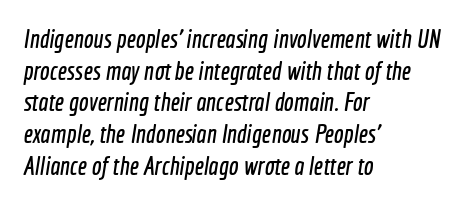
Q: Is the text underlined? A: No.
Q: How is the paragraph aligned? A: Left-aligned.
Q: Is the spacing between letters normal or unusually wide? A: Normal.
